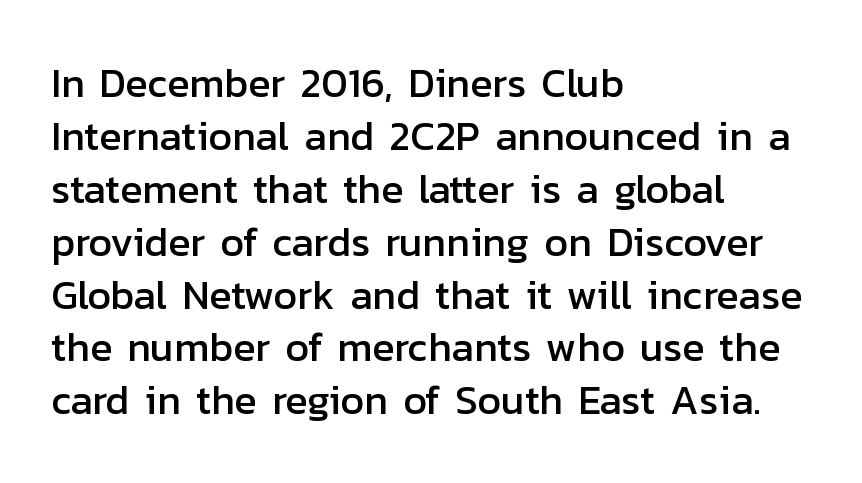
Q: Is the text italic (slanted)? A: No, it is upright.
Q: Is the typeface a serif or a sans-serif typeface? A: Sans-serif.
Q: Is the text underlined? A: No.
Q: How is the paragraph aligned? A: Left-aligned.
Q: Is the spacing between letters normal or unusually wide? A: Normal.
Q: Is the spacing between lines tight, normal or loose? A: Normal.
Q: Width (condensed, normal, or wide)? A: Normal.
Q: Stroke contrast? A: Low.
Q: x-height? A: Medium.
Q: Monospaced? A: No.
